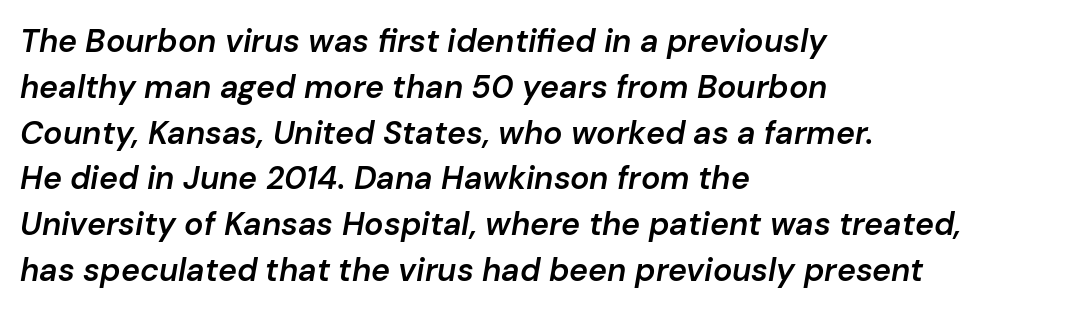
The image shows 32 px semibold type, italic (leaning right); set left-aligned, normal line spacing (1.43x), normal letter spacing, not underlined; low stroke contrast and a medium x-height.
